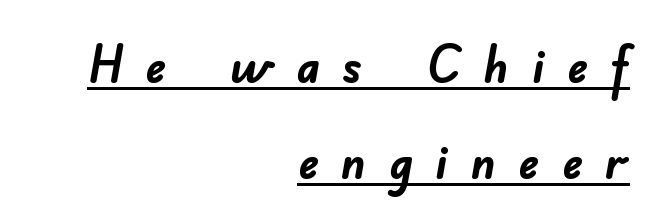
The image shows 52 px semibold sans-serif type; set right-aligned, line spacing 1.84x, unusually wide letter spacing (+0.43 em), underlined; low stroke contrast and a small x-height.
